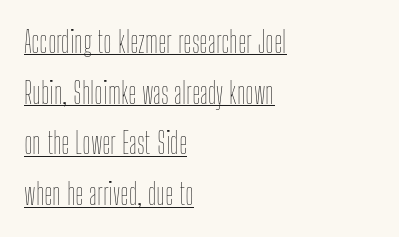
The image shows 29 px thin, condensed type, upright; set left-aligned, line spacing 1.75x, normal letter spacing, underlined; low stroke contrast and a medium x-height.
